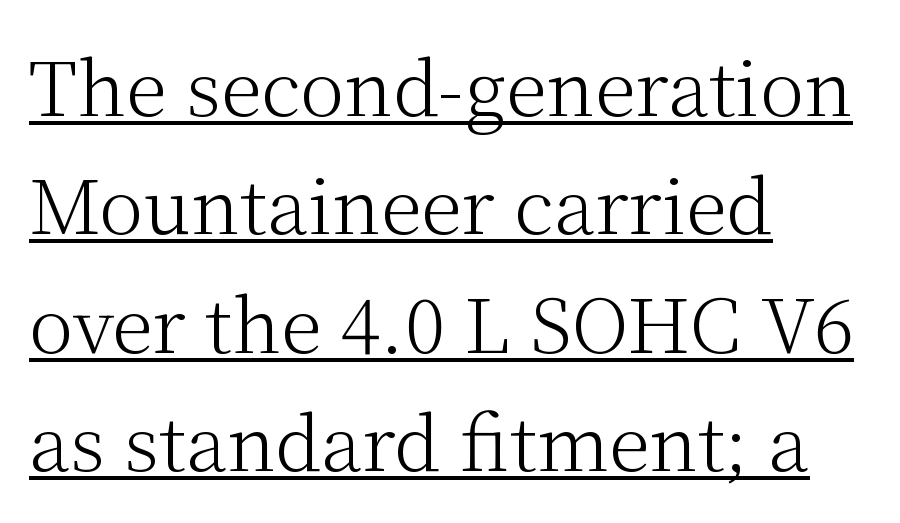
Q: Is the text bold? A: No.
Q: Is the text italic (slanted)? A: No, it is upright.
Q: Is the typeface a serif or a sans-serif typeface? A: Serif.
Q: Is the text underlined? A: Yes.
Q: How is the paragraph aligned? A: Left-aligned.
Q: Is the spacing between letters normal or unusually wide? A: Normal.
Q: Is the spacing between lines tight, normal or loose? A: Normal.
Q: Width (condensed, normal, or wide)? A: Normal.
Q: Stroke contrast? A: Medium.
Q: x-height? A: Medium.
Q: Monospaced? A: No.
